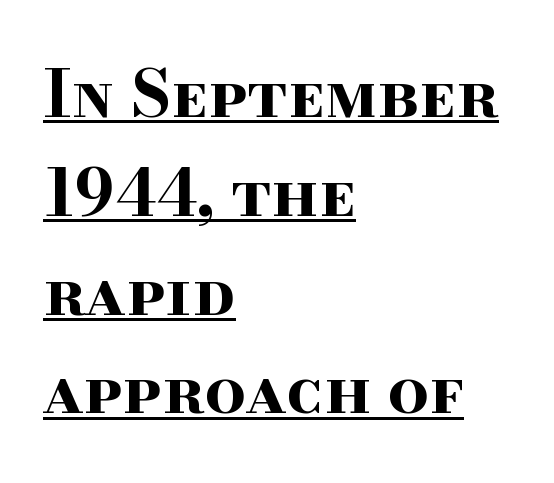
The image shows 65 px bold, wide serif type, upright; set left-aligned, normal line spacing (1.52x), normal letter spacing, underlined; high stroke contrast and a small x-height.
